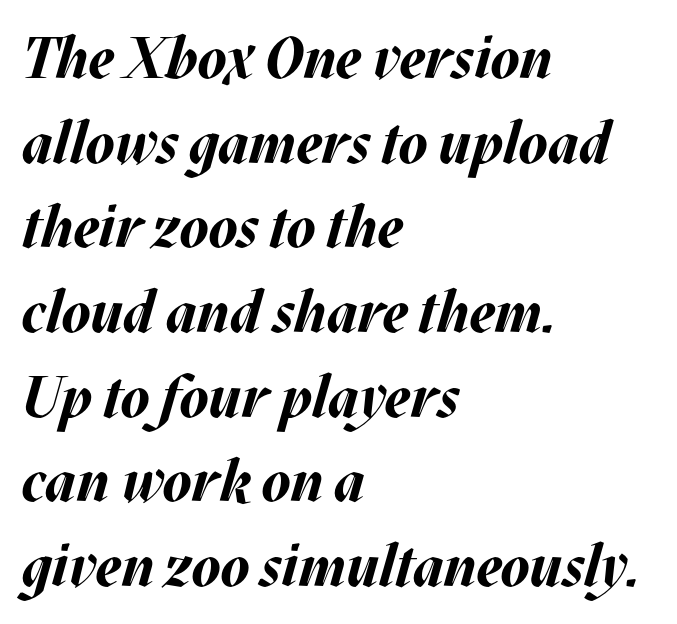
Q: Is the text bold? A: Yes.
Q: Is the text italic (slanted)? A: Yes, it leans right by about 17 degrees.
Q: Is the text underlined? A: No.
Q: How is the paragraph aligned? A: Left-aligned.
Q: Is the spacing between letters normal or unusually wide? A: Normal.
Q: Is the spacing between lines tight, normal or loose? A: Normal.
Q: Width (condensed, normal, or wide)? A: Normal.
Q: Stroke contrast? A: Medium.
Q: x-height? A: Large.
Q: Monospaced? A: No.
